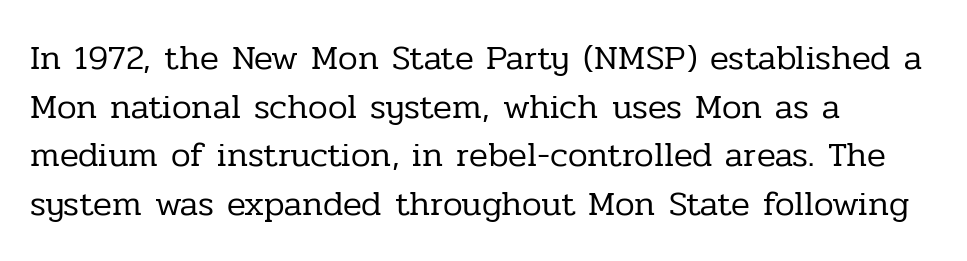
Q: Is the text bold? A: No.
Q: Is the text italic (slanted)? A: No, it is upright.
Q: Is the typeface a serif or a sans-serif typeface? A: Serif.
Q: Is the text underlined? A: No.
Q: How is the paragraph aligned? A: Left-aligned.
Q: Is the spacing between letters normal or unusually wide? A: Normal.
Q: Is the spacing between lines tight, normal or loose? A: Normal.
Q: Width (condensed, normal, or wide)? A: Normal.
Q: Stroke contrast? A: Low.
Q: x-height? A: Medium.
Q: Monospaced? A: No.
